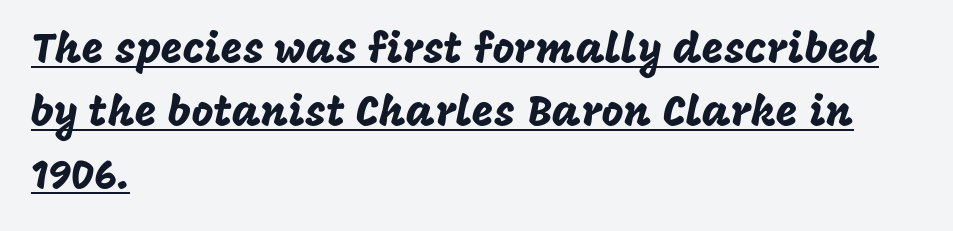
Q: Is the text italic (slanted)? A: Yes.
Q: Is the typeface a serif or a sans-serif typeface? A: Sans-serif.
Q: Is the text underlined? A: Yes.
Q: How is the paragraph aligned? A: Left-aligned.
Q: Is the spacing between letters normal or unusually wide? A: Normal.
Q: Is the spacing between lines tight, normal or loose? A: Normal.
Q: Width (condensed, normal, or wide)? A: Normal.
Q: Stroke contrast? A: Low.
Q: x-height? A: Large.
Q: Monospaced? A: No.
